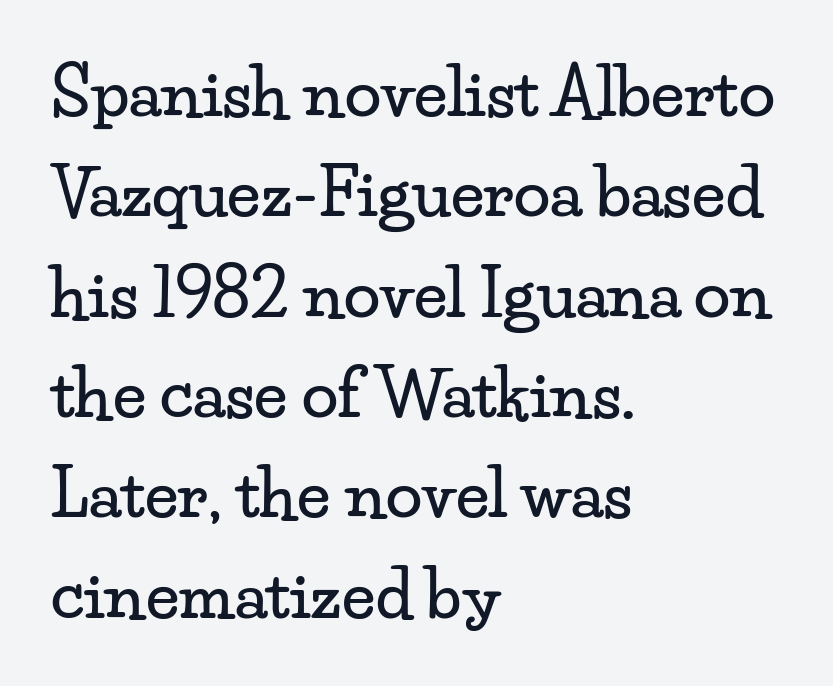
The image shows 66 px wide serif type, upright; set left-aligned, normal line spacing (1.52x), normal letter spacing, not underlined; low stroke contrast and a small x-height.
